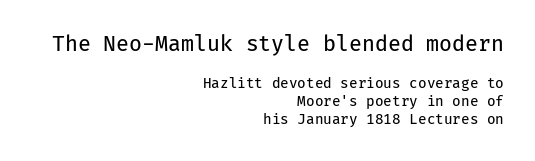
{"italic": "no", "bold": "no", "underline": "no", "align": "right", "line_spacing": "normal", "line_spacing_ratio": 1.29, "letter_spacing": "normal", "letter_spacing_em": 0.0, "larger_block": "first", "size_ratio": 1.5, "glyph_px": 21}
